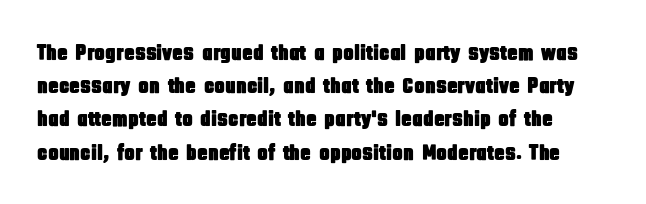
Q: Is the text italic (slanted)? A: No, it is upright.
Q: Is the text underlined? A: No.
Q: Is the spacing between letters normal or unusually wide? A: Normal.
Q: Is the spacing between lines tight, normal or loose? A: Normal.
